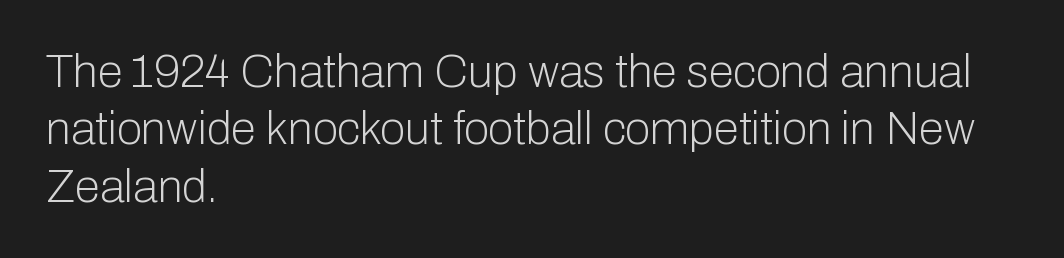
{"serif": "no", "italic": "no", "bold": "no", "weight": "light", "width": "normal", "stroke_contrast": "low", "x_height": "medium", "monospaced": "no", "underline": "no", "align": "left", "line_spacing": "normal", "line_spacing_ratio": 1.25, "letter_spacing": "normal", "letter_spacing_em": 0.0, "glyph_px": 46}
